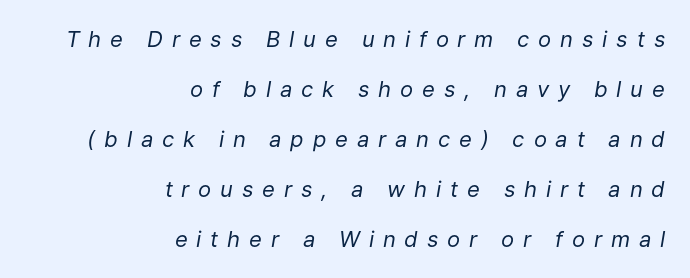
Reading down the block, your eye finds every line finishing at a fixed right position. Unmarked baselines from the first word to the last. Letters have the restrained weight of plain body copy at most. The axis of the letterforms is tilted away from vertical. Widely set lines give the paragraph a tall, airy silhouette. Each word looks stretched out because of the extra space between its letters.
